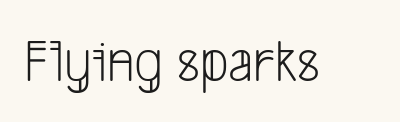
Q: Is the text bold? A: No.
Q: Is the typeface a serif or a sans-serif typeface? A: Sans-serif.
Q: Is the text underlined? A: No.
Q: Is the spacing between letters normal or unusually wide? A: Normal.
Q: Width (condensed, normal, or wide)? A: Condensed.
Q: Stroke contrast? A: Low.
Q: x-height? A: Medium.
Q: Monospaced? A: No.
